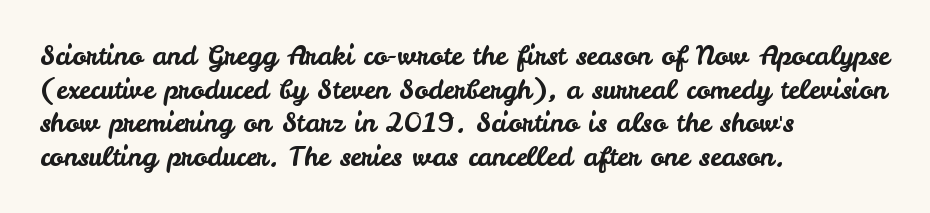
The zone under the glyphs is completely vacant. Line starts are locked; line ends wander. Look at the tracking — it's just the regular setting, nothing added. Horizontal bands of white between lines are of average thickness.
